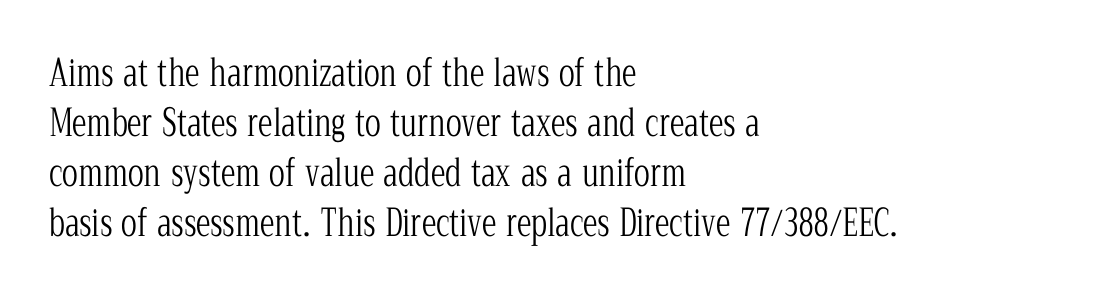
{"serif": "yes", "italic": "no", "bold": "no", "weight": "light", "width": "condensed", "stroke_contrast": "low", "x_height": "medium", "monospaced": "no", "underline": "no", "align": "left", "line_spacing": "normal", "line_spacing_ratio": 1.35, "letter_spacing": "normal", "letter_spacing_em": 0.0, "glyph_px": 37}
